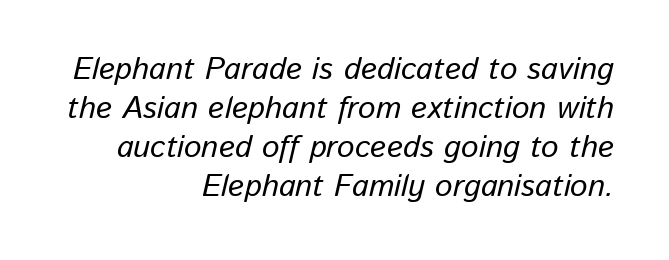
The image shows 31 px text type, italic (leaning right); set right-aligned, normal line spacing (1.26x), normal letter spacing, not underlined; low stroke contrast and a medium x-height.
